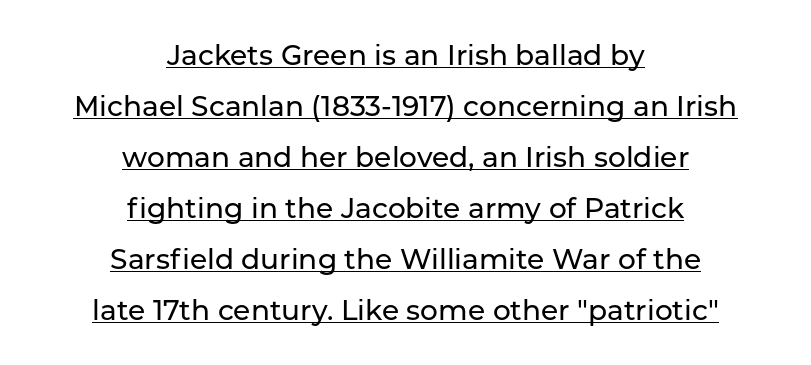
The image shows 28 px sans-serif type, upright; set centered, line spacing 1.82x, normal letter spacing, underlined; low stroke contrast and a medium x-height.
